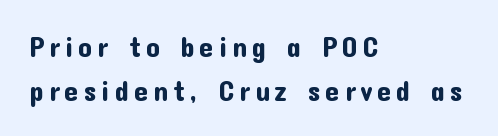
Q: Is the text italic (slanted)? A: No, it is upright.
Q: Is the typeface a serif or a sans-serif typeface? A: Sans-serif.
Q: Is the text underlined? A: No.
Q: How is the paragraph aligned? A: Left-aligned.
Q: Is the spacing between lines tight, normal or loose? A: Normal.
Q: Width (condensed, normal, or wide)? A: Normal.
Q: Stroke contrast? A: Low.
Q: x-height? A: Medium.
Q: Monospaced? A: No.
